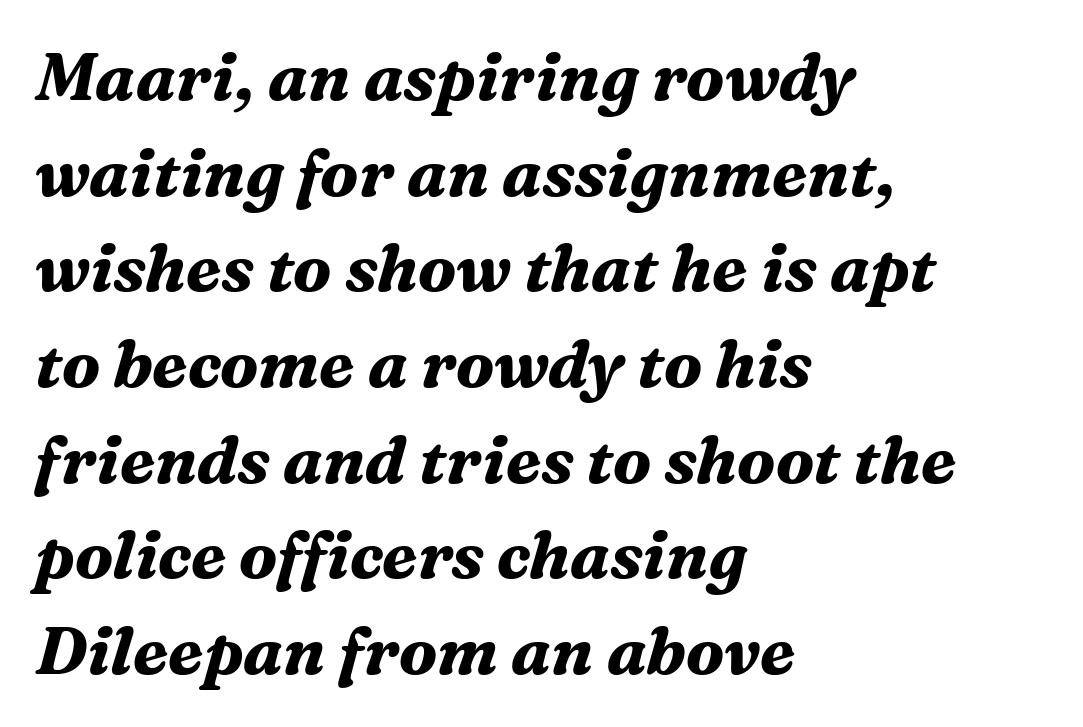
Q: Is the text bold? A: Yes.
Q: Is the text italic (slanted)? A: Yes, it leans right by about 16 degrees.
Q: Is the typeface a serif or a sans-serif typeface? A: Serif.
Q: Is the text underlined? A: No.
Q: How is the paragraph aligned? A: Left-aligned.
Q: Is the spacing between letters normal or unusually wide? A: Normal.
Q: Is the spacing between lines tight, normal or loose? A: Normal.
Q: Width (condensed, normal, or wide)? A: Normal.
Q: Stroke contrast? A: Medium.
Q: x-height? A: Medium.
Q: Monospaced? A: No.
